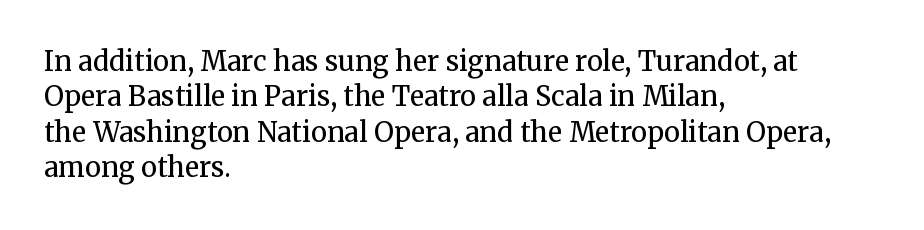
{"italic": "no", "bold": "no", "underline": "no", "align": "left", "line_spacing": "normal", "line_spacing_ratio": 1.31, "letter_spacing": "normal", "letter_spacing_em": 0.0, "glyph_px": 27}
